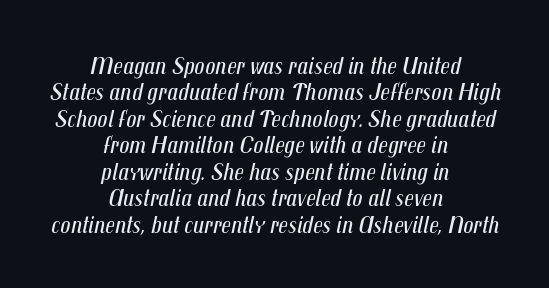
{"italic": "yes", "lean": "right", "slant_degrees": 12, "bold": "no", "underline": "no", "align": "center", "line_spacing": "tight", "line_spacing_ratio": 1.06, "letter_spacing": "normal", "letter_spacing_em": 0.0, "glyph_px": 25}
